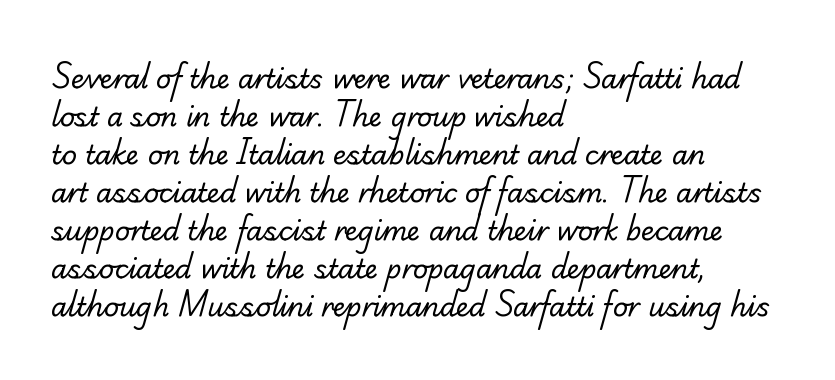
The typesetting does not lean heavy: it is not bold. Caption: multi-line text, flush left, ragged right. Students, observe: this is what conventionally led text looks like. Words float on clear page, feet unadorned.
